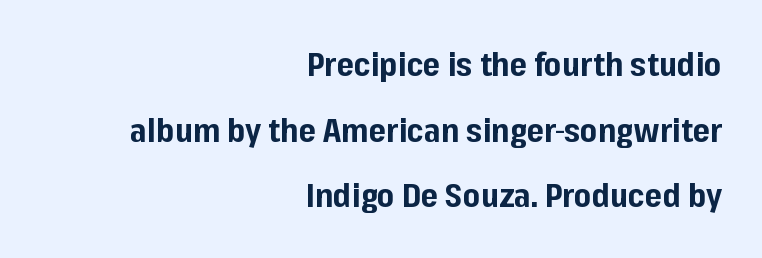
The image shows 33 px bold sans-serif type, upright; set right-aligned, loose line spacing (1.99x), normal letter spacing, not underlined; low stroke contrast and a medium x-height.
